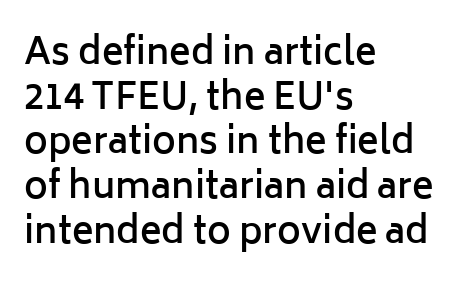
Q: Is the text bold? A: Semi-bold.
Q: Is the text italic (slanted)? A: No, it is upright.
Q: Is the typeface a serif or a sans-serif typeface? A: Sans-serif.
Q: Is the text underlined? A: No.
Q: How is the paragraph aligned? A: Left-aligned.
Q: Is the spacing between letters normal or unusually wide? A: Normal.
Q: Width (condensed, normal, or wide)? A: Normal.
Q: Stroke contrast? A: Low.
Q: x-height? A: Medium.
Q: Monospaced? A: No.
